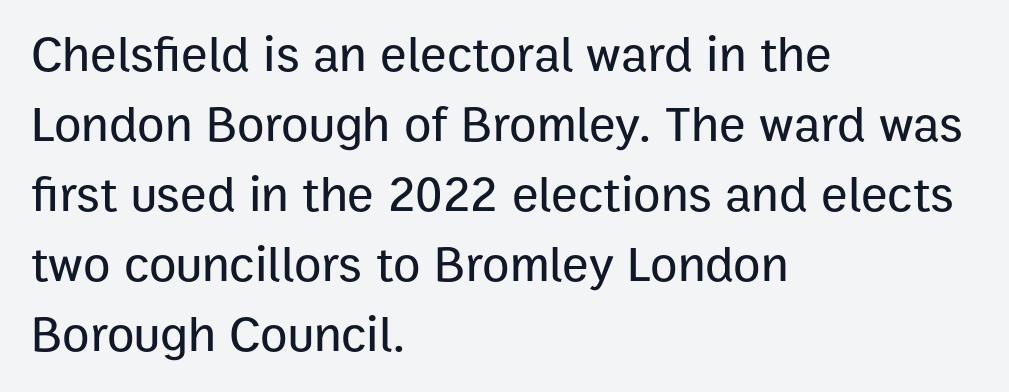
{"serif": "no", "italic": "no", "width": "normal", "stroke_contrast": "low", "x_height": "medium", "monospaced": "no", "underline": "no", "align": "left", "line_spacing": "normal", "line_spacing_ratio": 1.4, "letter_spacing": "normal", "letter_spacing_em": 0.0, "glyph_px": 50}
